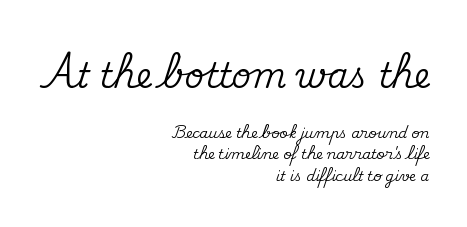
Q: Is the text italic (slanted)? A: Yes.
Q: Is the typeface a serif or a sans-serif typeface? A: Serif.
Q: Is the text underlined? A: No.
Q: How is the paragraph aligned? A: Right-aligned.
Q: Is the spacing between letters normal or unusually wide? A: Normal.
Q: Is the spacing between lines tight, normal or loose? A: Normal.
Q: Which block of text is set in a larger size, the first (top) or the second (bottom)? A: The first (top) one.
Q: Width (condensed, normal, or wide)? A: Normal.
Q: Stroke contrast? A: Medium.
Q: x-height? A: Small.
Q: Monospaced? A: No.
